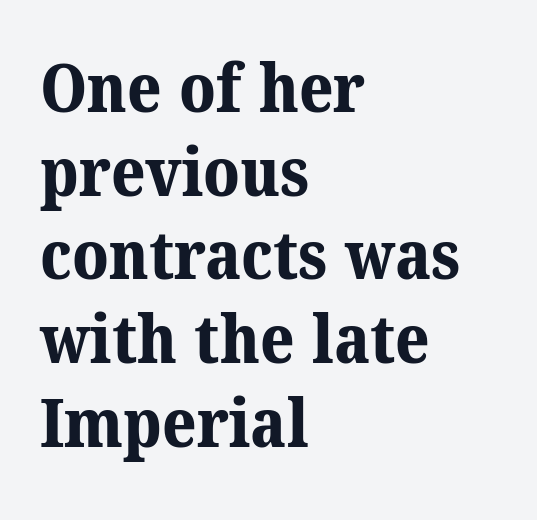
The image shows 67 px bold serif type; set left-aligned, normal line spacing (1.25x), normal letter spacing, not underlined; medium stroke contrast and a medium x-height.
